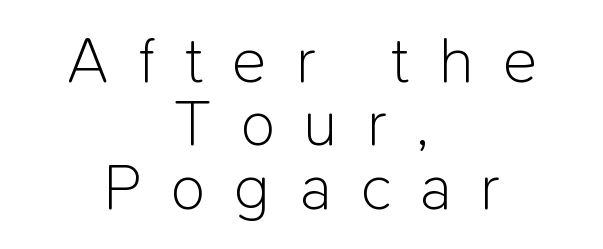
Q: Is the text bold? A: No.
Q: Is the text italic (slanted)? A: No, it is upright.
Q: Is the typeface a serif or a sans-serif typeface? A: Sans-serif.
Q: Is the text underlined? A: No.
Q: How is the paragraph aligned? A: Centered.
Q: Is the spacing between letters normal or unusually wide? A: Unusually wide.
Q: Is the spacing between lines tight, normal or loose? A: Tight.
Q: Width (condensed, normal, or wide)? A: Normal.
Q: Stroke contrast? A: Low.
Q: x-height? A: Medium.
Q: Monospaced? A: No.
